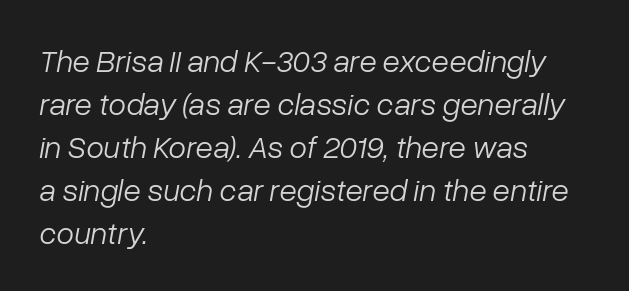
The image shows 32 px light type, italic (leaning right); set left-aligned, normal line spacing (1.34x), normal letter spacing, not underlined; low stroke contrast and a medium x-height.
